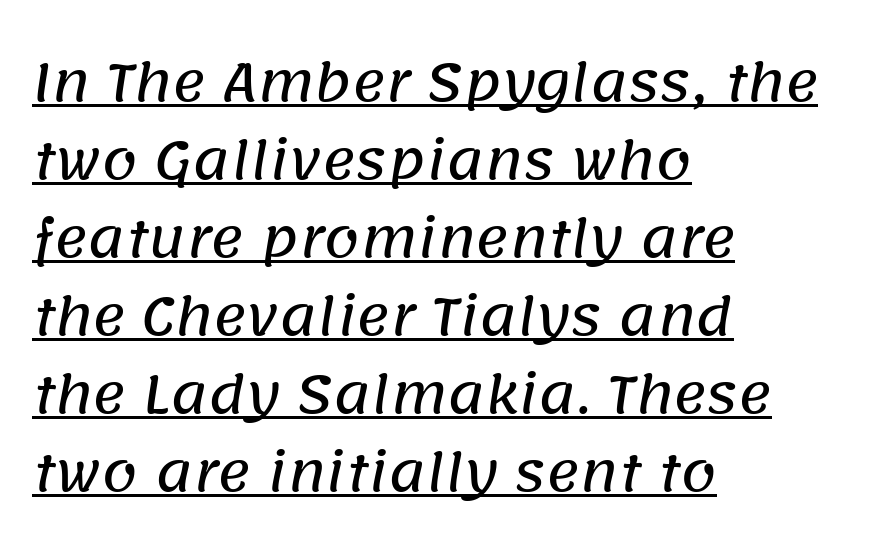
The paragraph shown leans on its left margin. In designer terms, the underline attribute is active on this setting. Unlike a traditional serif, this face leaves its strokes unadorned. The rendering keeps characters at their native spacing. Quick note: interline space is typical. The face used here is proportionally spaced, like ordinary book or web type.
